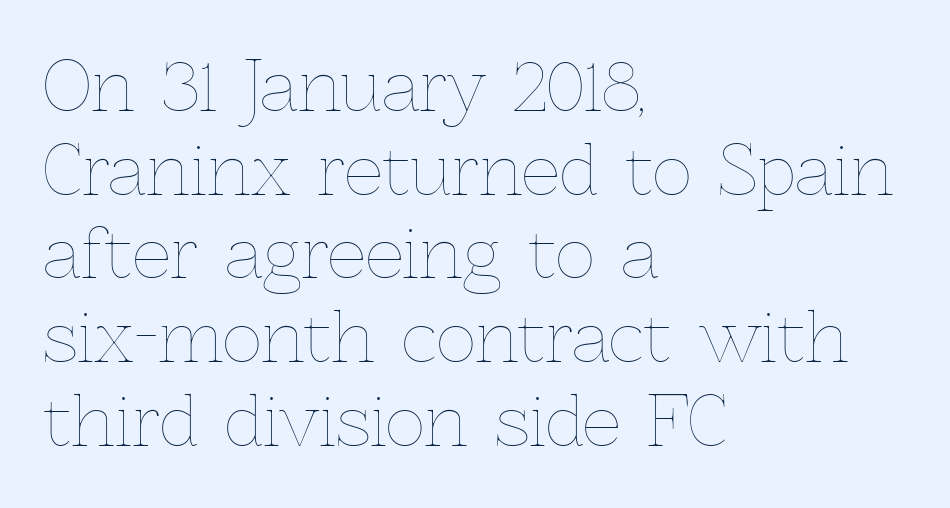
{"italic": "no", "bold": "no", "weight": "thin", "width": "normal", "x_height": "medium", "monospaced": "no", "underline": "no", "align": "left", "line_spacing_ratio": 1.23, "letter_spacing": "normal", "letter_spacing_em": 0.0, "glyph_px": 68}
